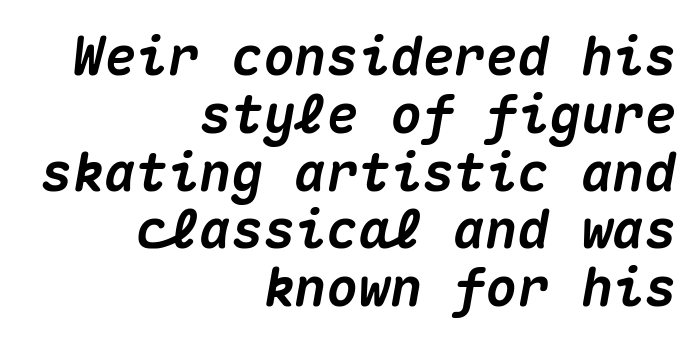
{"italic": "yes", "lean": "right", "slant_degrees": 10, "bold": "yes", "weight": "heavy", "width": "normal", "stroke_contrast": "medium", "x_height": "medium", "monospaced": "yes", "underline": "no", "align": "right", "line_spacing": "tight", "line_spacing_ratio": 1.09, "letter_spacing": "normal", "letter_spacing_em": 0.0, "glyph_px": 53}
